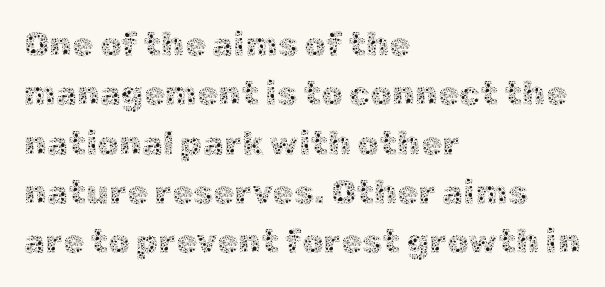
{"italic": "no", "bold": "no", "weight": "thin", "width": "normal", "x_height": "medium", "monospaced": "no", "underline": "no", "align": "left", "line_spacing": "normal", "line_spacing_ratio": 1.45, "letter_spacing": "normal", "letter_spacing_em": 0.0, "glyph_px": 34}
